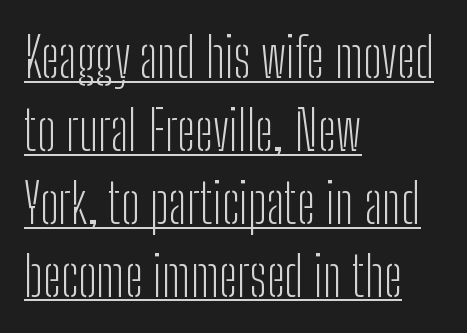
{"serif": "no", "italic": "no", "bold": "no", "weight": "light", "width": "condensed", "stroke_contrast": "low", "x_height": "medium", "monospaced": "no", "underline": "yes", "align": "left", "line_spacing": "normal", "line_spacing_ratio": 1.35, "letter_spacing": "normal", "letter_spacing_em": 0.0, "glyph_px": 54}
